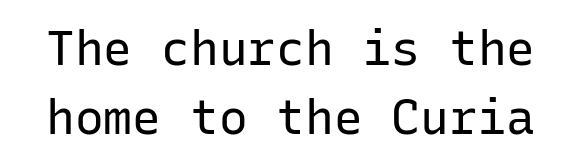
The image shows 48 px regular-weight sans-serif type, upright, monospaced; set normal line spacing (1.43x), normal letter spacing, not underlined; low stroke contrast and a medium x-height.
